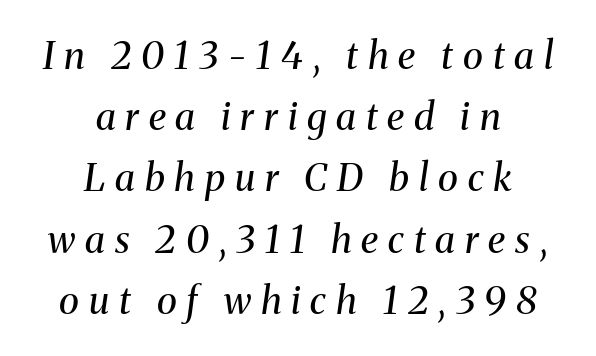
The image shows 38 px regular-weight serif type, italic (leaning right); set centered, normal line spacing (1.61x), unusually wide letter spacing (+0.26 em), not underlined; medium stroke contrast and a medium x-height.
